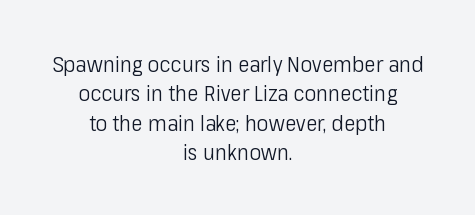
The image shows 22 px text type, upright; set centered, normal line spacing (1.33x), normal letter spacing, not underlined.
